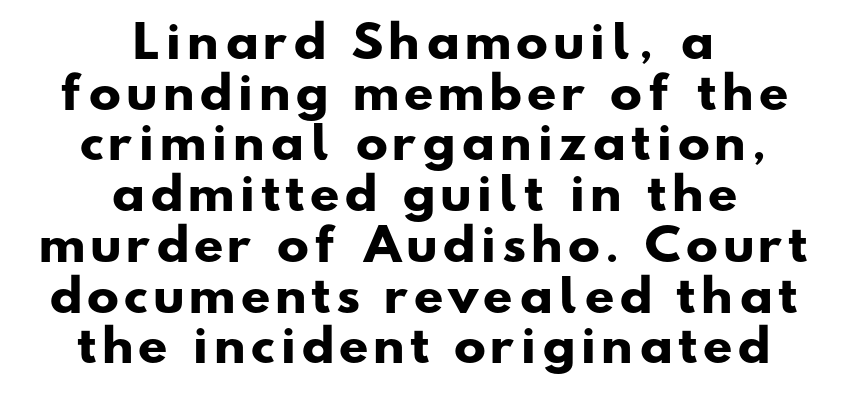
Q: Is the text bold? A: Yes.
Q: Is the typeface a serif or a sans-serif typeface? A: Sans-serif.
Q: Is the text underlined? A: No.
Q: How is the paragraph aligned? A: Centered.
Q: Width (condensed, normal, or wide)? A: Wide.
Q: Stroke contrast? A: Low.
Q: x-height? A: Small.
Q: Monospaced? A: No.
